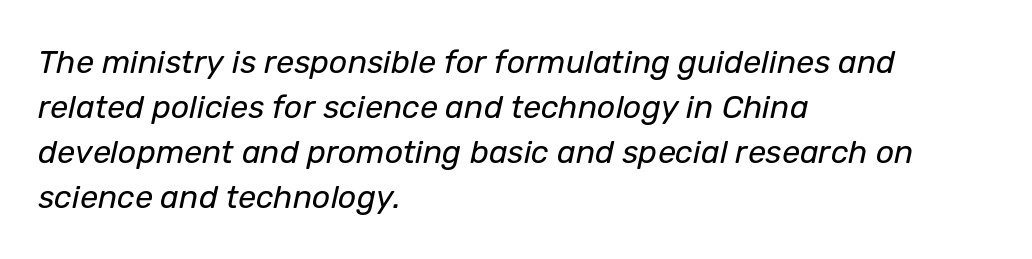
Would a proofreader flag this as italicized? Yes. Here the designer chose a conventional face with non-uniform glyph widths. Weight: in the light-to-regular range. This rendering features lettering with no underline.
